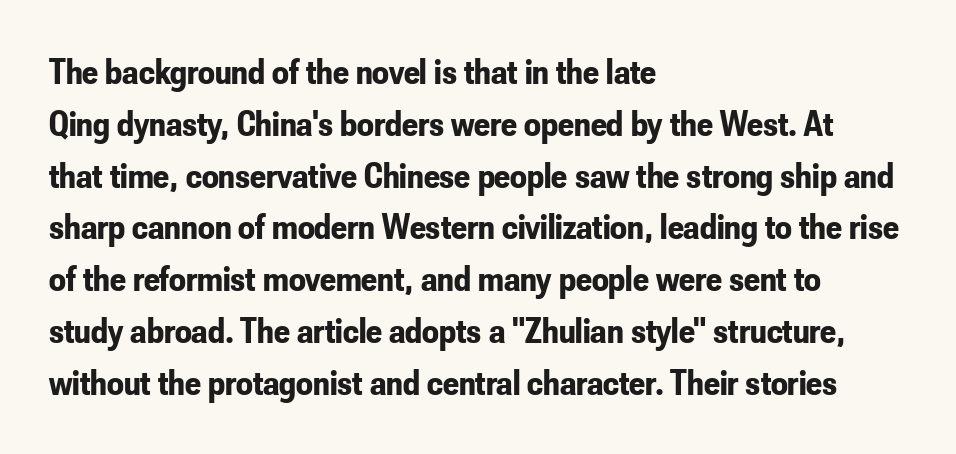
A roman cut, with each character standing at attention. In terms of letterspacing, this is plain default setting. Unmarked baselines from the first word to the last. Examine the stroke ends and you'll find no serifs. How would I describe the line gaps? Plain and ordinary.
